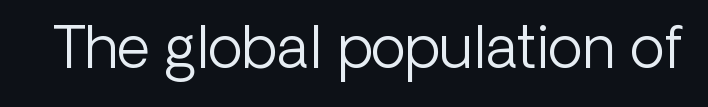
{"serif": "no", "italic": "no", "bold": "no", "weight": "light", "width": "normal", "stroke_contrast": "low", "x_height": "medium", "monospaced": "no", "underline": "no", "letter_spacing": "normal", "letter_spacing_em": 0.0, "glyph_px": 58}
